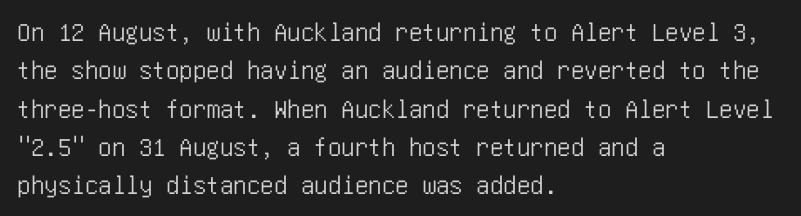
{"italic": "no", "underline": "no", "align": "left", "line_spacing": "normal", "line_spacing_ratio": 1.42, "letter_spacing": "normal", "letter_spacing_em": 0.0, "glyph_px": 27}
